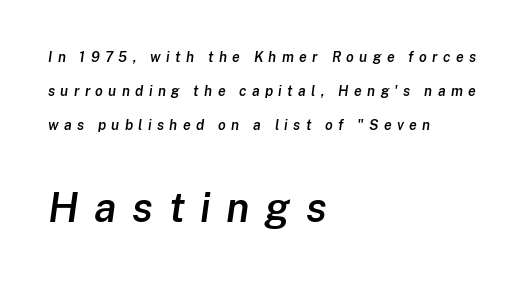
Teacher's note: observe the even left margin — that is flush-left alignment. Rule under the text: the space is simply empty. Compared with typical body copy, the letter spacing here is much looser. In terms of posture, this sample is oblique. Bold? Not quite — semibold, heavier than regular but stopping short.
